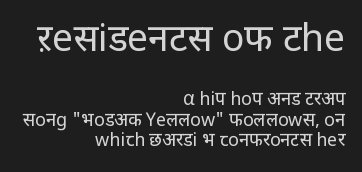
Q: Is the text bold? A: No.
Q: Is the text italic (slanted)? A: No, it is upright.
Q: Is the typeface a serif or a sans-serif typeface? A: Sans-serif.
Q: Is the text underlined? A: No.
Q: How is the paragraph aligned? A: Right-aligned.
Q: Is the spacing between letters normal or unusually wide? A: Normal.
Q: Is the spacing between lines tight, normal or loose? A: Tight.
Q: Which block of text is set in a larger size, the first (top) or the second (bottom)? A: The first (top) one.
Q: Width (condensed, normal, or wide)? A: Normal.
Q: Stroke contrast? A: Low.
Q: x-height? A: Large.
Q: Monospaced? A: No.
